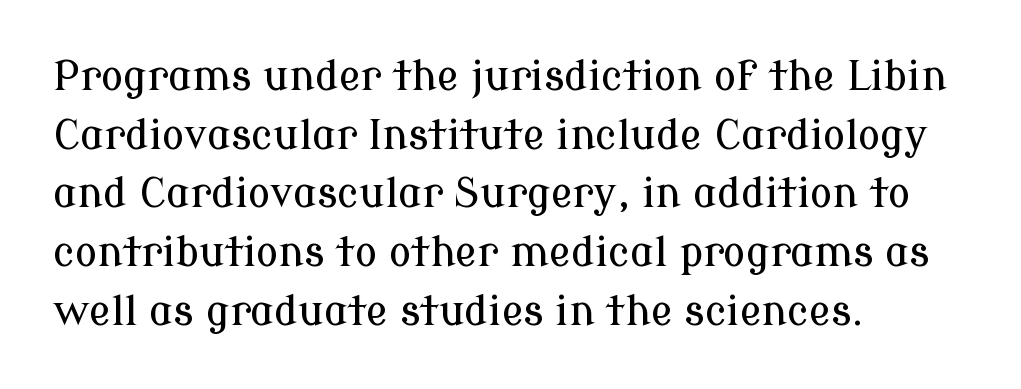
Short note: letters normally spaced. The leading is moderate, giving the passage an even texture. Type without underlining. Every stem runs plumb, perpendicular to the baseline. Here the designer chose a conventional face with non-uniform glyph widths.
